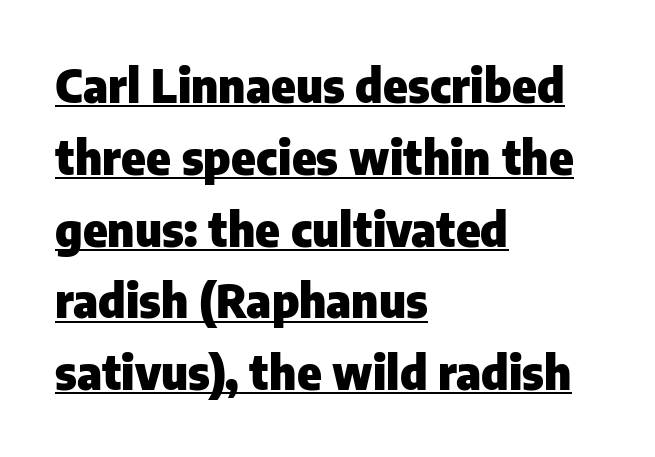
{"serif": "no", "italic": "no", "bold": "yes", "weight": "heavy", "width": "normal", "stroke_contrast": "low", "x_height": "medium", "monospaced": "no", "underline": "yes", "align": "left", "line_spacing": "normal", "line_spacing_ratio": 1.56, "letter_spacing": "normal", "letter_spacing_em": 0.0, "glyph_px": 46}
